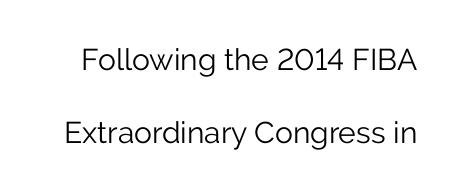
The image shows 30 px light sans-serif type, upright; set loose line spacing (2.42x), normal letter spacing, not underlined; low stroke contrast and a medium x-height.
